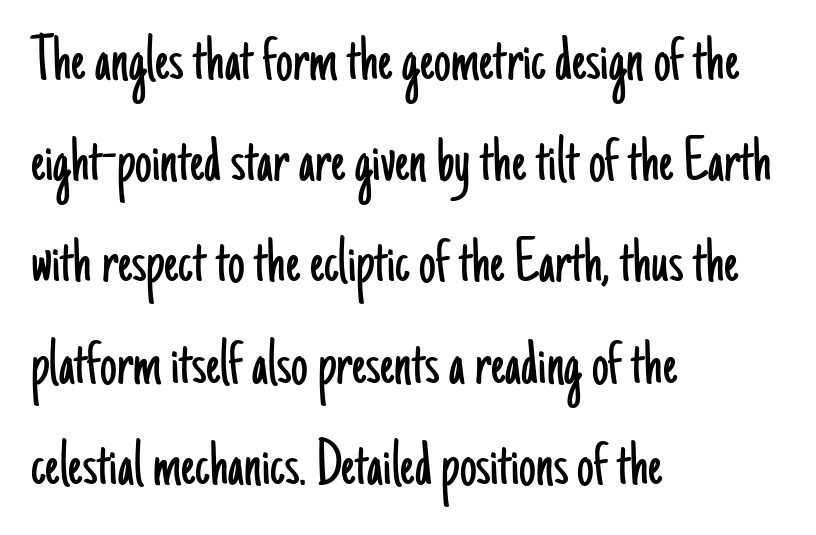
The image shows 67 px light, condensed sans-serif type, upright; set left-aligned, normal line spacing (1.51x), normal letter spacing, not underlined; low stroke contrast and a small x-height.
